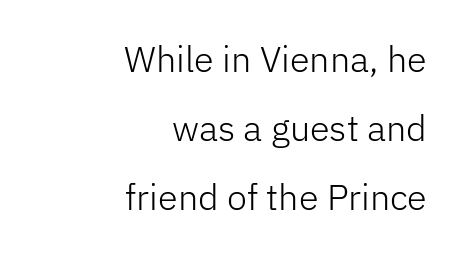
Q: Is the text bold? A: No.
Q: Is the text italic (slanted)? A: No, it is upright.
Q: Is the typeface a serif or a sans-serif typeface? A: Sans-serif.
Q: Is the text underlined? A: No.
Q: How is the paragraph aligned? A: Right-aligned.
Q: Is the spacing between letters normal or unusually wide? A: Normal.
Q: Is the spacing between lines tight, normal or loose? A: Loose.
Q: Width (condensed, normal, or wide)? A: Normal.
Q: Stroke contrast? A: Low.
Q: x-height? A: Medium.
Q: Monospaced? A: No.
